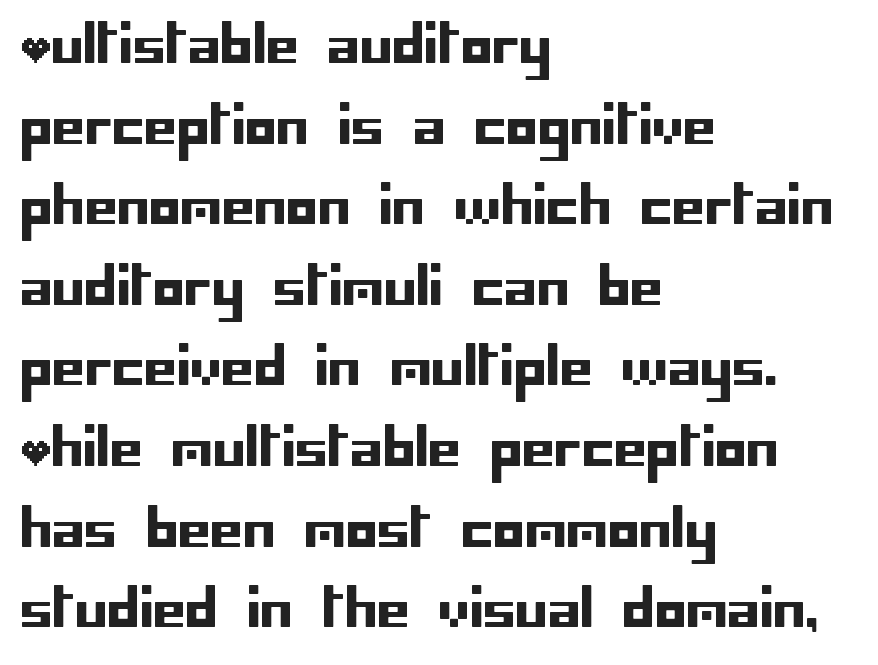
{"serif": "no", "italic": "no", "width": "normal", "stroke_contrast": "low", "x_height": "large", "underline": "no", "align": "left", "line_spacing": "normal", "line_spacing_ratio": 1.55, "letter_spacing": "normal", "letter_spacing_em": 0.0, "glyph_px": 52}
